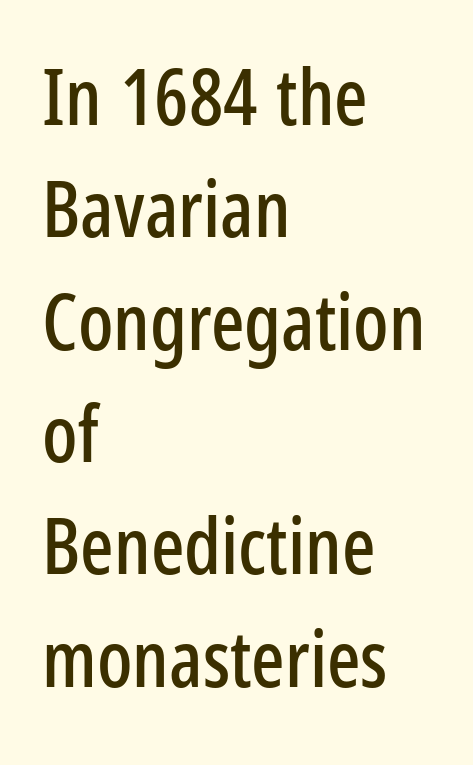
The image shows 78 px condensed sans-serif type, upright; set left-aligned, normal line spacing (1.44x), normal letter spacing, not underlined; low stroke contrast and a medium x-height.
